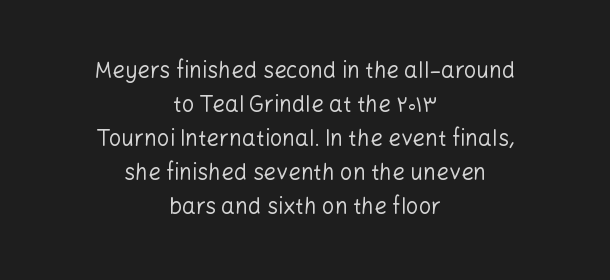
The image shows 22 px text type, upright; set centered, normal line spacing (1.55x), normal letter spacing, not underlined.
